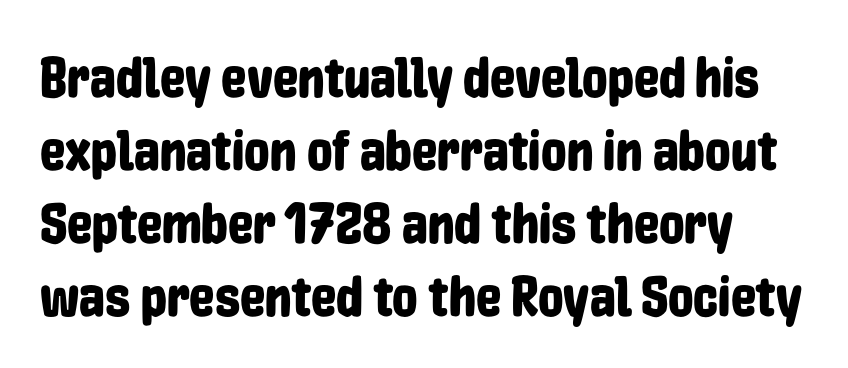
{"serif": "no", "italic": "no", "width": "condensed", "stroke_contrast": "low", "x_height": "medium", "monospaced": "no", "underline": "no", "line_spacing": "normal", "line_spacing_ratio": 1.28, "letter_spacing": "normal", "letter_spacing_em": 0.0, "glyph_px": 57}
